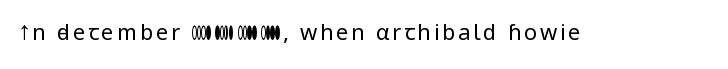
The image shows 22 px text type, upright; set not underlined.
